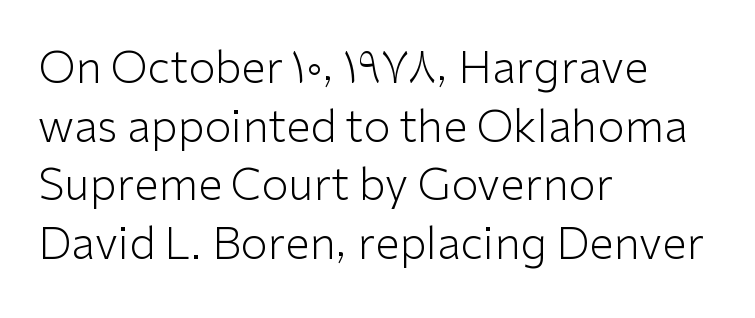
The image shows 44 px light sans-serif type, upright; set left-aligned, normal line spacing (1.33x), normal letter spacing, not underlined; low stroke contrast and a medium x-height.
